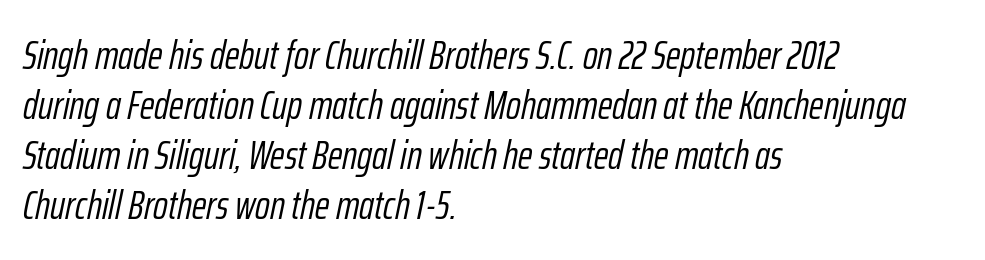
{"italic": "yes", "lean": "right", "slant_degrees": 12, "bold": "no", "weight": "light", "width": "condensed", "stroke_contrast": "low", "x_height": "medium", "monospaced": "no", "underline": "no", "align": "left", "line_spacing": "normal", "line_spacing_ratio": 1.25, "letter_spacing": "normal", "letter_spacing_em": 0.0, "glyph_px": 40}
